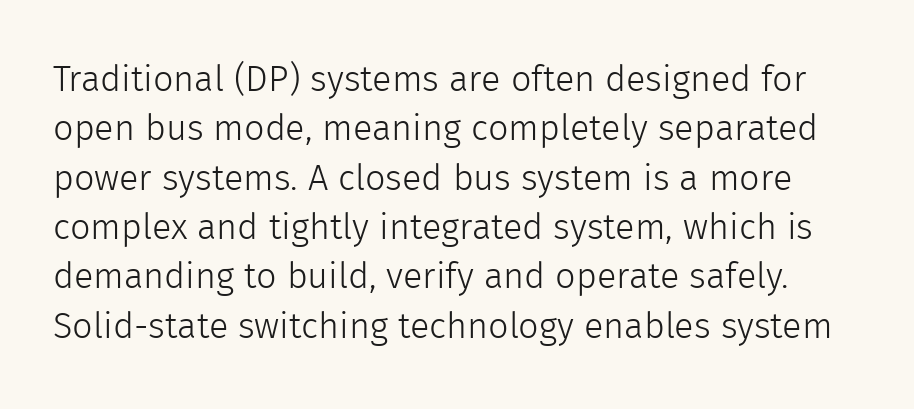
The lines sit at an ordinary, default distance from one another. You can tell from the bare stems that sans-serif type was used. Posture: upright roman. You could call the tracking neutral — neither tight nor loose. The passage shown is typed in a proportional face where columns would drift. Weight: in the light-to-regular range.
